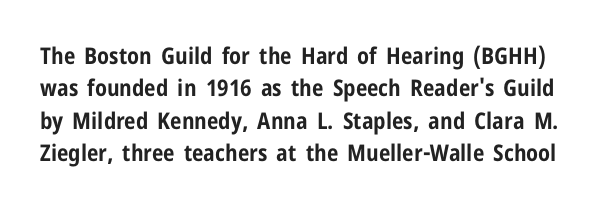
The image shows 23 px bold type, upright; set normal line spacing (1.41x), normal letter spacing, not underlined.
